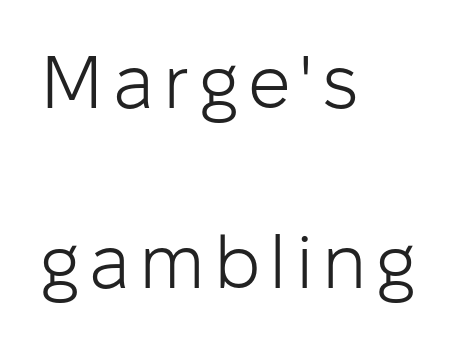
Character widths vary here, with narrow letters taking less room than wide ones. Observe the absence of serifs on each vertical stroke in this sample. The typesetter chose a ragged-right arrangement here. Quick note: not italic, upright. Is the stroke heavy? The answer is a plain regular-or-lighter.
